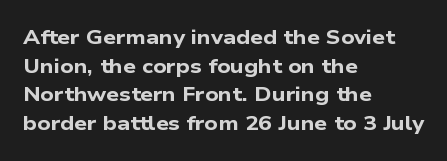
The lines sit at an ordinary, default distance from one another. These lines keep a tight, regular rhythm from letter to letter. How heavy is the stroke? Heavy — this is a bold. Clear beneath every line of the passage. Compared with a centered layout, this one pins lines to the left instead.
